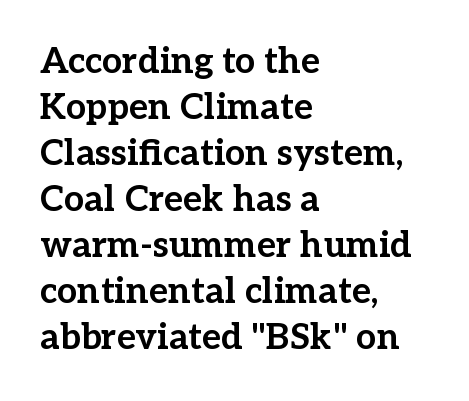
The foot of each line stays bare and open. The paragraph has a hard left edge and a soft right edge. The letters advance in unequal steps, a hallmark of proportional type. Emphasis by weight is at full strength: bold.
